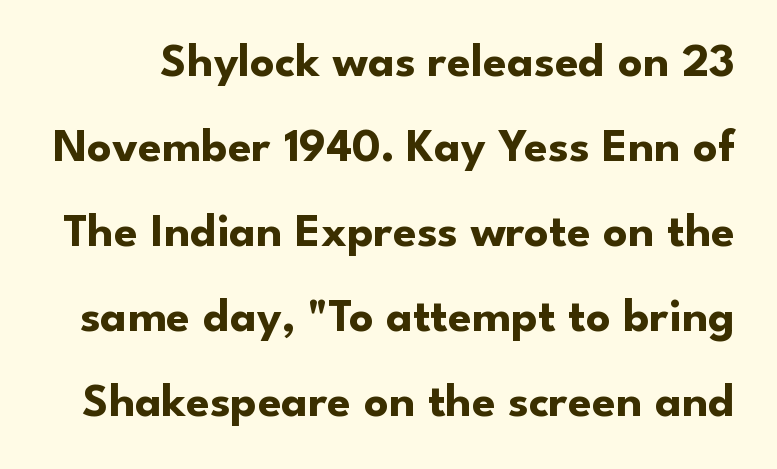
The image shows 48 px bold sans-serif type, upright; set line spacing 1.77x, normal letter spacing, not underlined; low stroke contrast and a small x-height.
